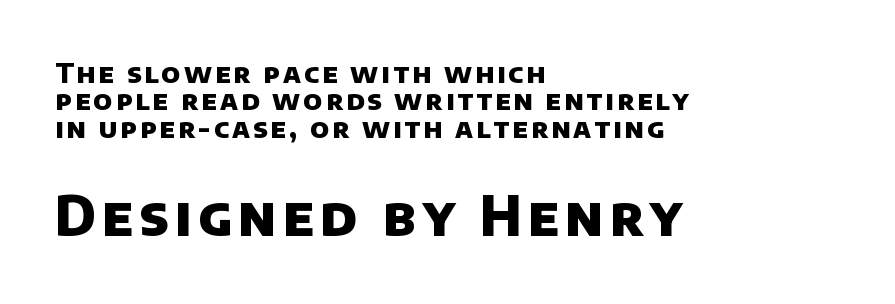
{"serif": "no", "bold": "yes", "weight": "heavy", "width": "normal", "stroke_contrast": "low", "x_height": "large", "monospaced": "no", "underline": "no", "align": "left", "line_spacing": "tight", "line_spacing_ratio": 1.01, "larger_block": "second", "size_ratio": 2.0, "glyph_px": 54}
